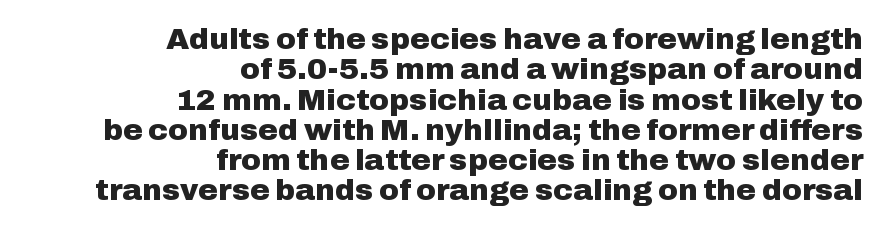
{"serif": "no", "italic": "no", "bold": "yes", "weight": "heavy", "width": "normal", "stroke_contrast": "low", "x_height": "medium", "monospaced": "no", "underline": "no", "align": "right", "line_spacing": "tight", "line_spacing_ratio": 1.01, "letter_spacing": "normal", "letter_spacing_em": 0.0, "glyph_px": 30}
